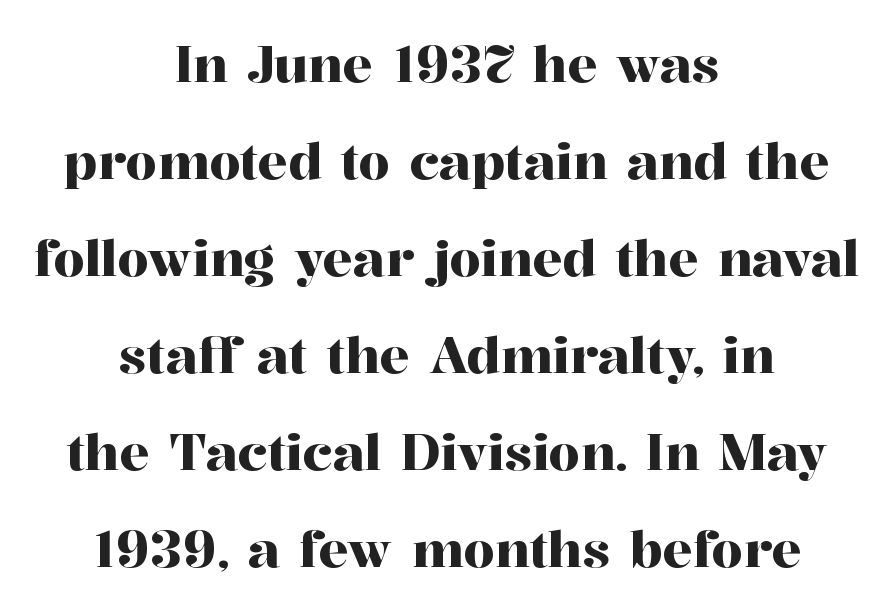
The specimen omits any rule beneath the text block's lines. Centered paragraph, ragged on both sides. Posture: vertical. Typographically, this falls in the serif category. Rows of type keep a wide berth in the vertical direction.
